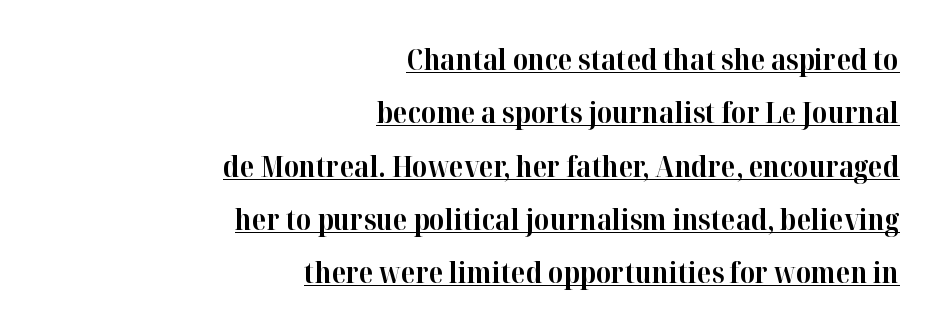
Small tapered or slab feet sit at the stroke ends, so this counts as serif. Italic? Not at all — the glyphs are vertical. A student would call this right alignment; a typographer would say flush right, rag left. The rendered words wear a rule along their underside.
